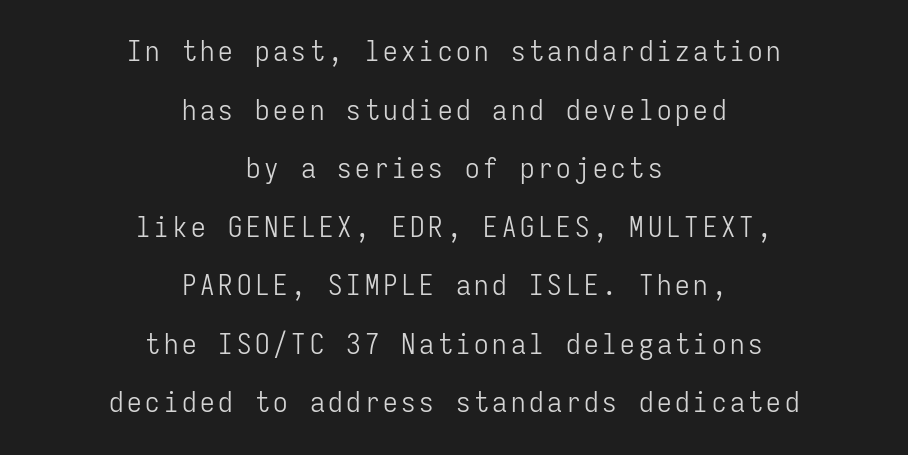
Q: Is the text bold? A: No.
Q: Is the text italic (slanted)? A: No, it is upright.
Q: Is the typeface a serif or a sans-serif typeface? A: Sans-serif.
Q: Is the text underlined? A: No.
Q: How is the paragraph aligned? A: Centered.
Q: Is the spacing between lines tight, normal or loose? A: Loose.
Q: Width (condensed, normal, or wide)? A: Condensed.
Q: Stroke contrast? A: Low.
Q: x-height? A: Medium.
Q: Monospaced? A: Yes.
